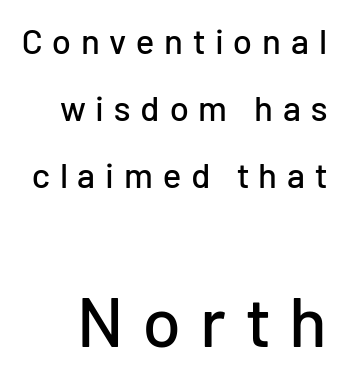
{"serif": "no", "italic": "no", "width": "normal", "stroke_contrast": "low", "x_height": "medium", "monospaced": "no", "underline": "no", "line_spacing": "loose", "line_spacing_ratio": 1.92, "letter_spacing": "wide", "letter_spacing_em": 0.28, "larger_block": "second", "size_ratio": 2.0, "glyph_px": 70}
